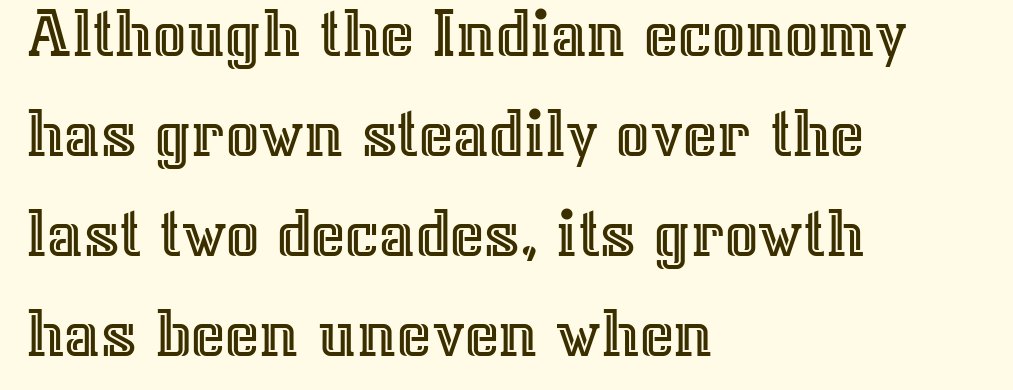
The image shows 73 px text type, upright; set left-aligned, normal line spacing (1.37x), normal letter spacing, not underlined; a medium x-height.
